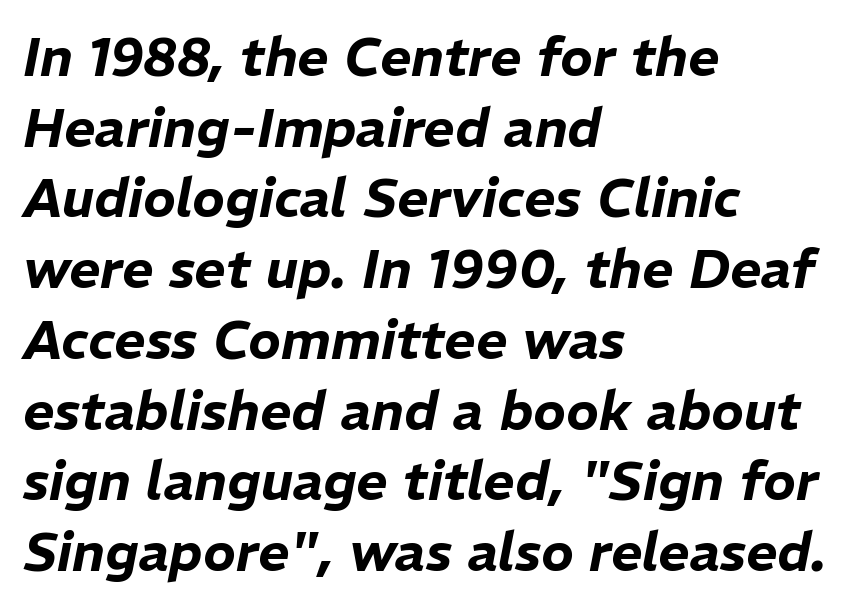
Q: Is the text italic (slanted)? A: Yes, it leans right by about 11 degrees.
Q: Is the text underlined? A: No.
Q: How is the paragraph aligned? A: Left-aligned.
Q: Is the spacing between letters normal or unusually wide? A: Normal.
Q: Is the spacing between lines tight, normal or loose? A: Normal.
Q: Width (condensed, normal, or wide)? A: Normal.
Q: Stroke contrast? A: Low.
Q: x-height? A: Medium.
Q: Monospaced? A: No.
